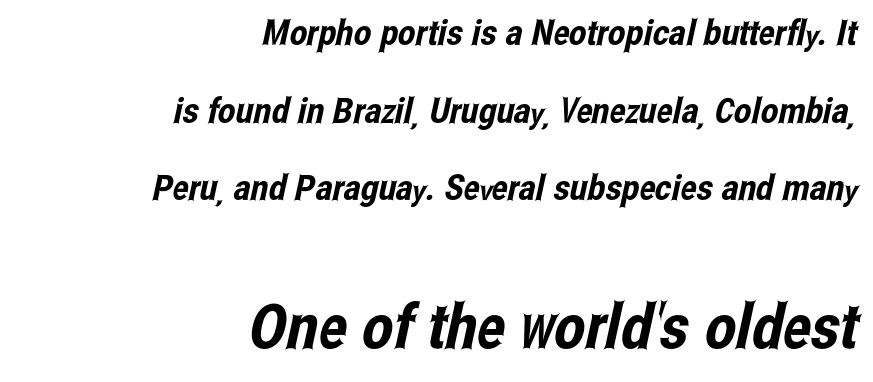
The image shows 62 px condensed sans-serif type; set right-aligned, loose line spacing (2.22x), normal letter spacing, not underlined; the second (bottom) block is 1.77x larger; low stroke contrast and a medium x-height.
